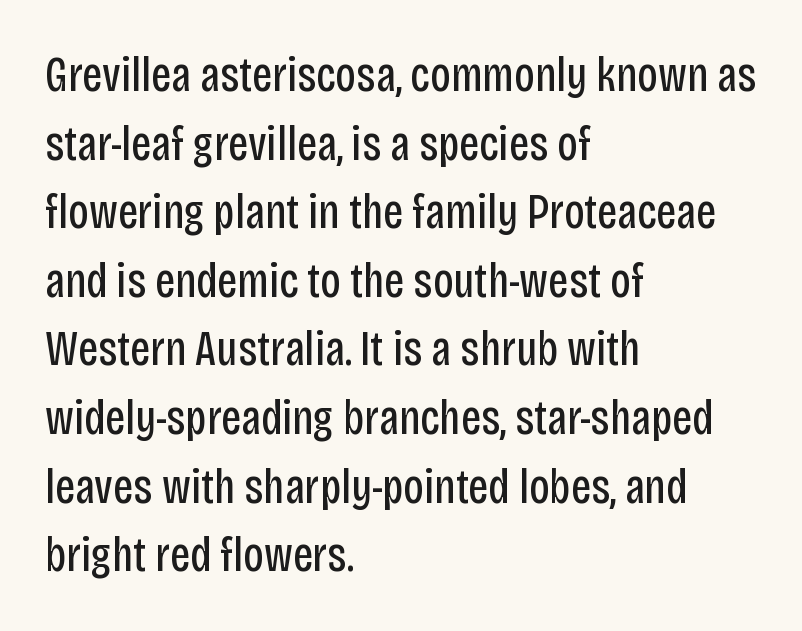
{"serif": "no", "italic": "no", "bold": "no", "weight": "regular", "width": "condensed", "stroke_contrast": "low", "x_height": "large", "monospaced": "no", "underline": "no", "align": "left", "line_spacing": "normal", "line_spacing_ratio": 1.4, "letter_spacing": "normal", "letter_spacing_em": 0.0, "glyph_px": 49}
